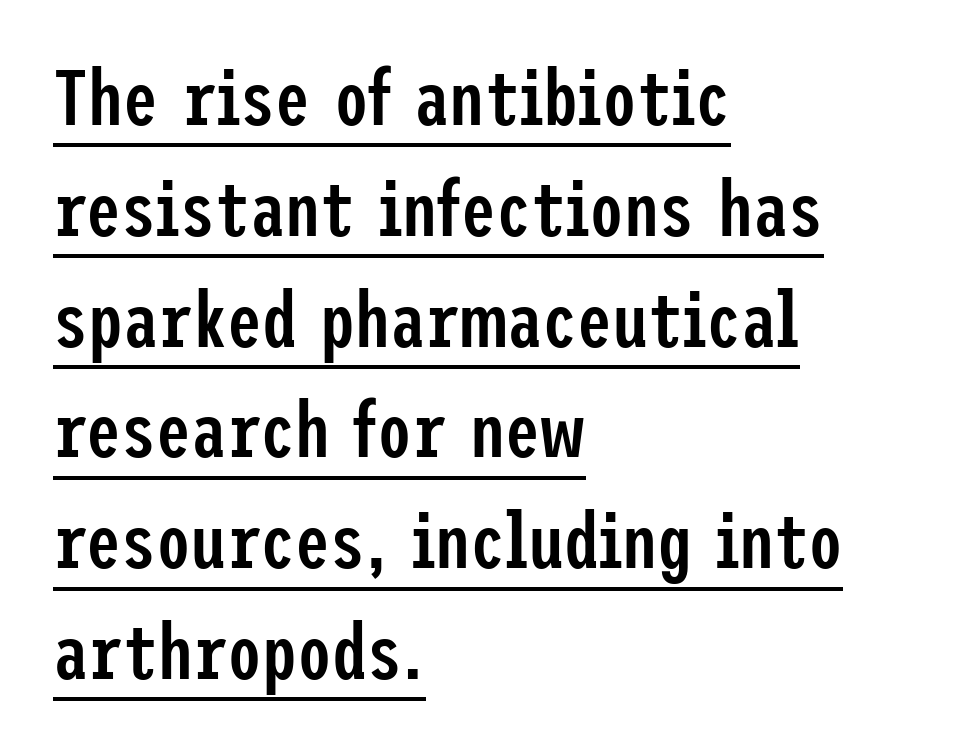
{"serif": "no", "italic": "no", "bold": "semi", "weight": "semibold", "width": "condensed", "stroke_contrast": "low", "x_height": "medium", "underline": "yes", "align": "left", "line_spacing": "normal", "line_spacing_ratio": 1.42, "letter_spacing": "normal", "letter_spacing_em": 0.0, "glyph_px": 78}
